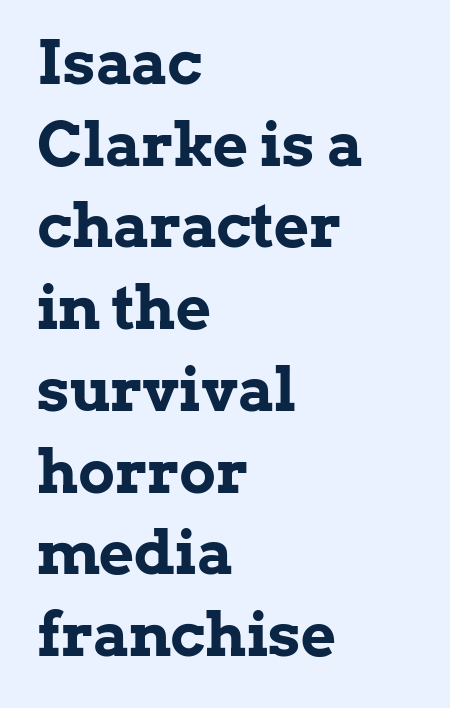
The image shows 61 px bold serif type, upright; set left-aligned, normal line spacing (1.34x), normal letter spacing, not underlined; low stroke contrast and a medium x-height.
